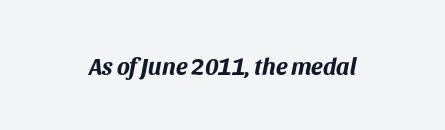
A full-strength bold gives these letters their thick strokes. Short note: letters normally spaced. Any mark beneath the type? The region is blank. This sample uses an oblique cut, with every glyph tilted off the vertical.
